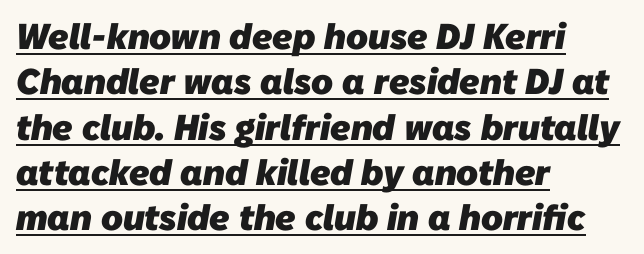
{"serif": "no", "bold": "yes", "weight": "heavy", "width": "normal", "stroke_contrast": "low", "x_height": "medium", "monospaced": "no", "underline": "yes", "align": "left", "line_spacing": "normal", "line_spacing_ratio": 1.26, "letter_spacing": "normal", "letter_spacing_em": 0.0, "glyph_px": 36}
